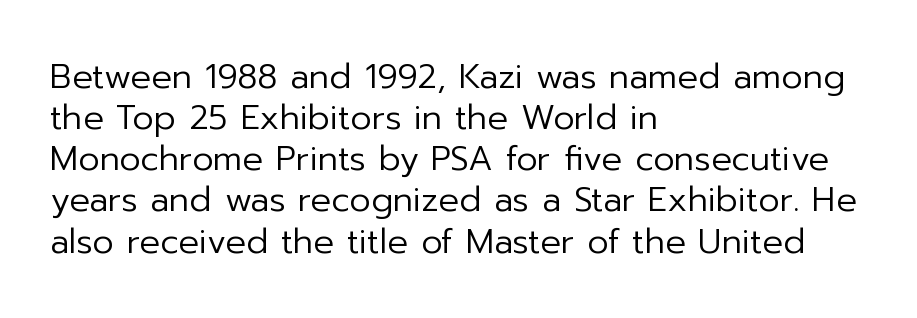
Q: Is the text bold? A: No.
Q: Is the text italic (slanted)? A: No, it is upright.
Q: Is the typeface a serif or a sans-serif typeface? A: Sans-serif.
Q: Is the text underlined? A: No.
Q: How is the paragraph aligned? A: Left-aligned.
Q: Is the spacing between letters normal or unusually wide? A: Normal.
Q: Width (condensed, normal, or wide)? A: Normal.
Q: Stroke contrast? A: Low.
Q: x-height? A: Medium.
Q: Monospaced? A: No.
